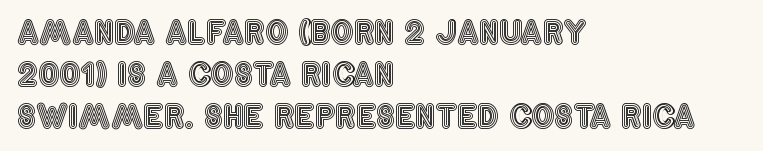
The image shows 32 px condensed type, upright; set left-aligned, normal line spacing (1.32x), normal letter spacing, not underlined; a large x-height.
